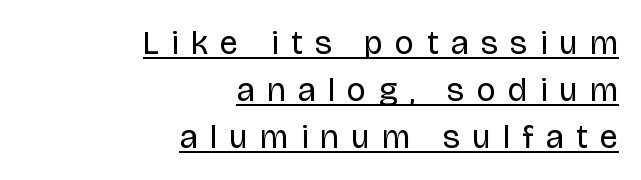
Q: Is the text bold? A: No.
Q: Is the text italic (slanted)? A: No, it is upright.
Q: Is the typeface a serif or a sans-serif typeface? A: Sans-serif.
Q: Is the text underlined? A: Yes.
Q: How is the paragraph aligned? A: Right-aligned.
Q: Is the spacing between letters normal or unusually wide? A: Unusually wide.
Q: Is the spacing between lines tight, normal or loose? A: Normal.
Q: Width (condensed, normal, or wide)? A: Normal.
Q: Stroke contrast? A: Low.
Q: x-height? A: Large.
Q: Monospaced? A: No.
